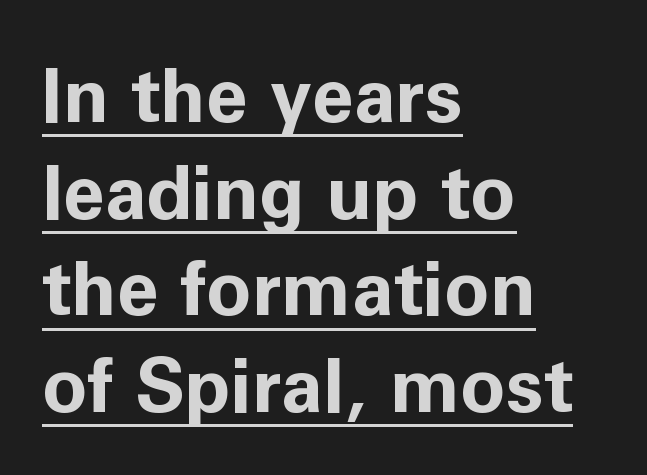
Q: Is the text bold? A: Yes.
Q: Is the text italic (slanted)? A: No, it is upright.
Q: Is the typeface a serif or a sans-serif typeface? A: Sans-serif.
Q: Is the text underlined? A: Yes.
Q: How is the paragraph aligned? A: Left-aligned.
Q: Is the spacing between letters normal or unusually wide? A: Normal.
Q: Is the spacing between lines tight, normal or loose? A: Normal.
Q: Width (condensed, normal, or wide)? A: Normal.
Q: Stroke contrast? A: Low.
Q: x-height? A: Medium.
Q: Monospaced? A: No.
